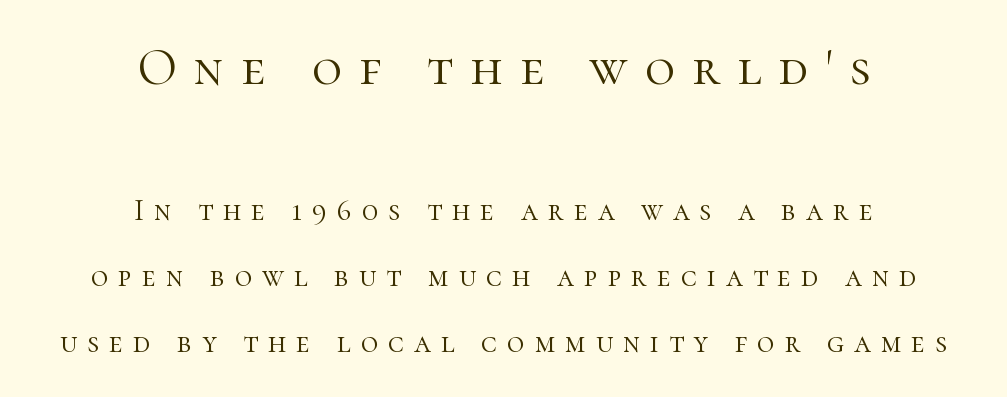
The image shows 52 px light serif type, upright; set centered, loose line spacing (2.21x), unusually wide letter spacing (+0.33 em), not underlined; the first (top) block is 1.73x larger; high stroke contrast and a medium x-height.
